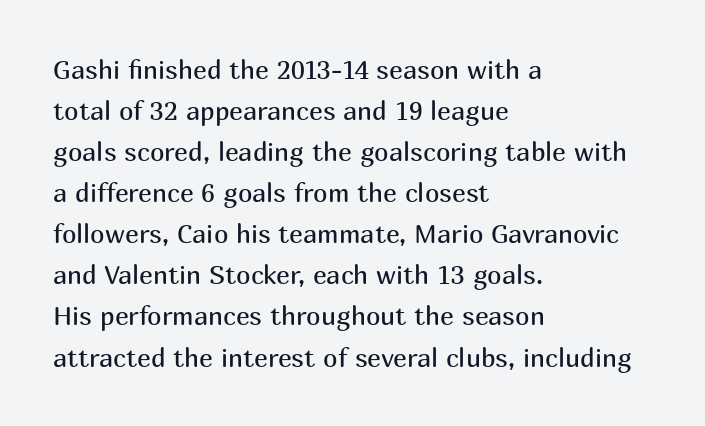
Q: Is the text bold? A: No.
Q: Is the text italic (slanted)? A: No, it is upright.
Q: Is the text underlined? A: No.
Q: How is the paragraph aligned? A: Left-aligned.
Q: Is the spacing between letters normal or unusually wide? A: Normal.
Q: Is the spacing between lines tight, normal or loose? A: Normal.
